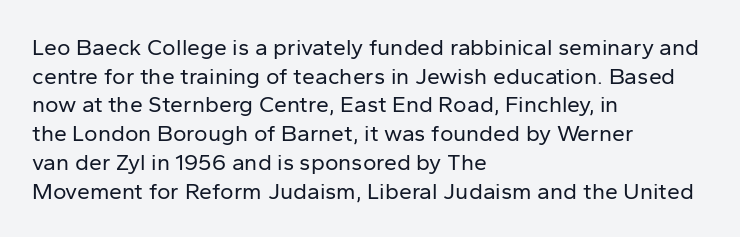
The image shows 23 px text type, upright; set left-aligned, normal line spacing (1.25x), normal letter spacing, not underlined.
